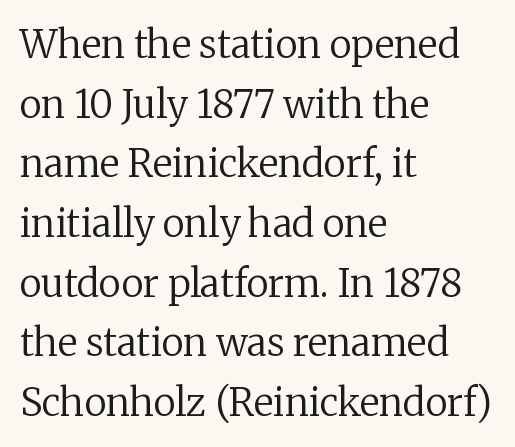
The image shows 38 px regular-weight serif type, upright; set left-aligned, normal line spacing (1.57x), normal letter spacing, not underlined; low stroke contrast and a medium x-height.
